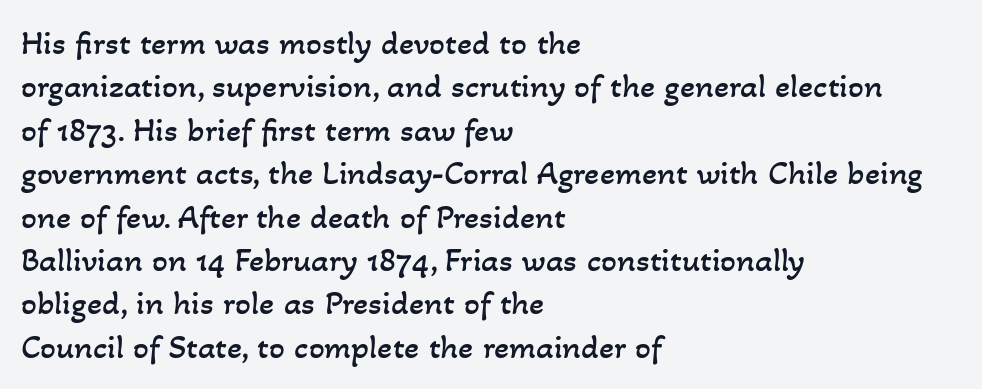
The image shows 35 px regular-weight type; set left-aligned, line spacing 1.24x, normal letter spacing, not underlined; low stroke contrast and a small x-height.
